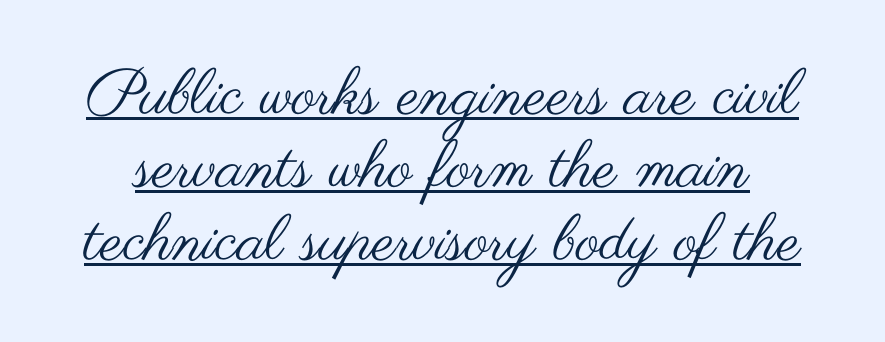
Q: Is the text bold? A: No.
Q: Is the text italic (slanted)? A: Yes.
Q: Is the typeface a serif or a sans-serif typeface? A: Sans-serif.
Q: Is the text underlined? A: Yes.
Q: Is the spacing between letters normal or unusually wide? A: Normal.
Q: Is the spacing between lines tight, normal or loose? A: Tight.
Q: Width (condensed, normal, or wide)? A: Wide.
Q: Stroke contrast? A: Medium.
Q: x-height? A: Small.
Q: Monospaced? A: No.
